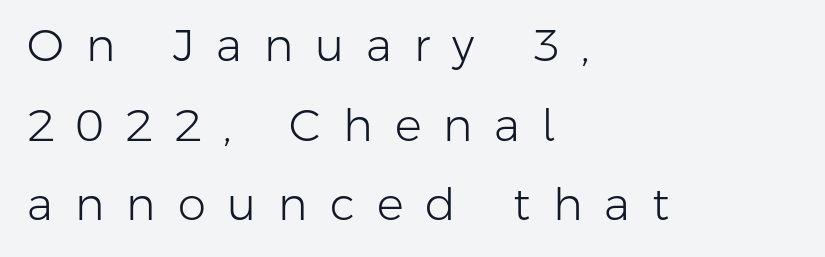
{"serif": "no", "italic": "no", "bold": "no", "weight": "light", "width": "normal", "stroke_contrast": "low", "x_height": "medium", "monospaced": "no", "underline": "no", "align": "left", "line_spacing_ratio": 1.77, "letter_spacing": "wide", "letter_spacing_em": 0.49, "glyph_px": 45}
